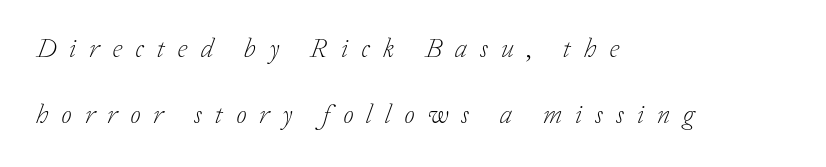
Type without underlining. Observe the wide spacing: letters keep a clear distance from each other. Heft: none added — not bold. In terms of posture, this sample is oblique. This block would shrink considerably if given ordinary leading; it's expanded now. Leftover space on each line is placed entirely after the last word.
